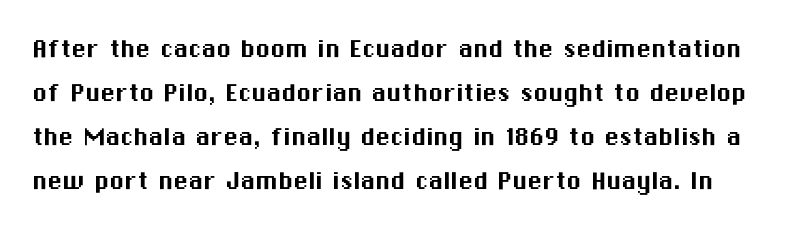
Q: Is the text italic (slanted)? A: No, it is upright.
Q: Is the typeface a serif or a sans-serif typeface? A: Sans-serif.
Q: Is the text underlined? A: No.
Q: Is the spacing between letters normal or unusually wide? A: Normal.
Q: Is the spacing between lines tight, normal or loose? A: Normal.
Q: Width (condensed, normal, or wide)? A: Normal.
Q: Stroke contrast? A: Medium.
Q: x-height? A: Medium.
Q: Monospaced? A: No.
